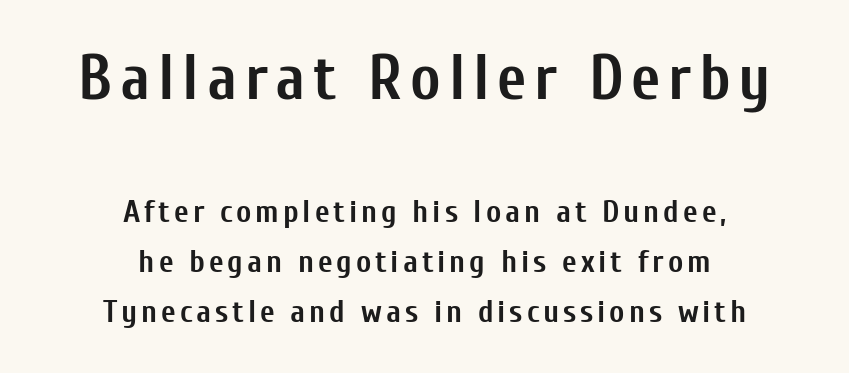
Q: Is the text bold? A: Yes.
Q: Is the text italic (slanted)? A: No, it is upright.
Q: Is the typeface a serif or a sans-serif typeface? A: Sans-serif.
Q: Is the text underlined? A: No.
Q: How is the paragraph aligned? A: Centered.
Q: Is the spacing between lines tight, normal or loose? A: Normal.
Q: Which block of text is set in a larger size, the first (top) or the second (bottom)? A: The first (top) one.
Q: Width (condensed, normal, or wide)? A: Condensed.
Q: Stroke contrast? A: Low.
Q: x-height? A: Medium.
Q: Monospaced? A: No.
